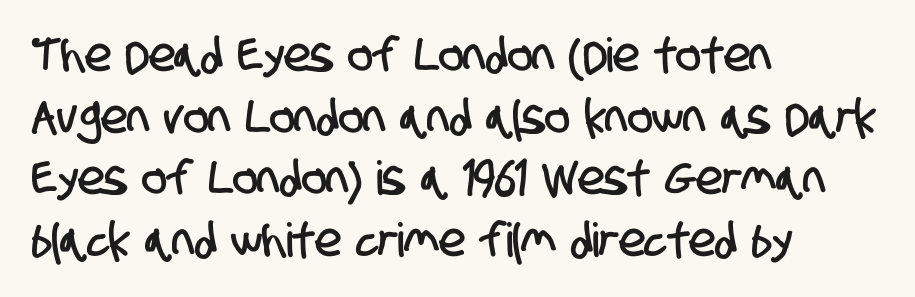
Q: Is the typeface a serif or a sans-serif typeface? A: Sans-serif.
Q: Is the text underlined? A: No.
Q: How is the paragraph aligned? A: Left-aligned.
Q: Is the spacing between letters normal or unusually wide? A: Normal.
Q: Is the spacing between lines tight, normal or loose? A: Normal.
Q: Width (condensed, normal, or wide)? A: Condensed.
Q: Stroke contrast? A: Low.
Q: x-height? A: Large.
Q: Monospaced? A: No.
